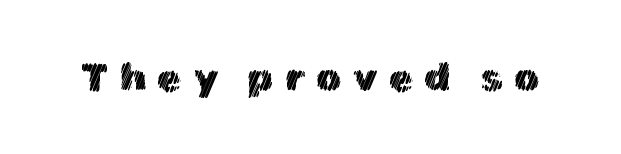
Q: Is the text italic (slanted)? A: No, it is upright.
Q: Is the text underlined? A: No.
Q: Is the spacing between letters normal or unusually wide? A: Unusually wide.
Q: Width (condensed, normal, or wide)? A: Normal.
Q: x-height? A: Medium.
Q: Monospaced? A: No.
